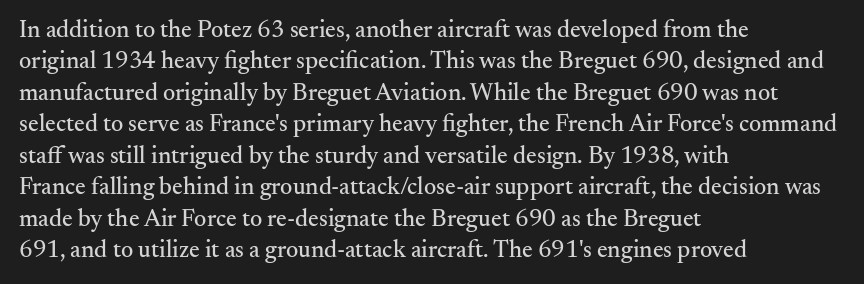
Here the glyphs are tracked normally, forming tight word shapes. Type without underlining. A roman cut, with each character standing at attention. A classic flush-left, rag-right setting is used for this passage.
